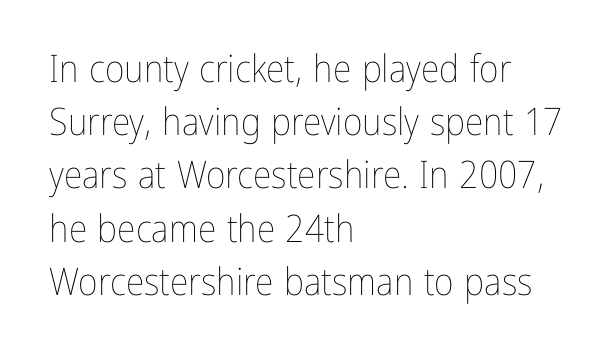
Unlike italic type, these characters show no tilt at all. The rendering anchors every line to the left-hand side. No extra tracking has been applied to these lines. The rows are spaced the way most documents space them.
